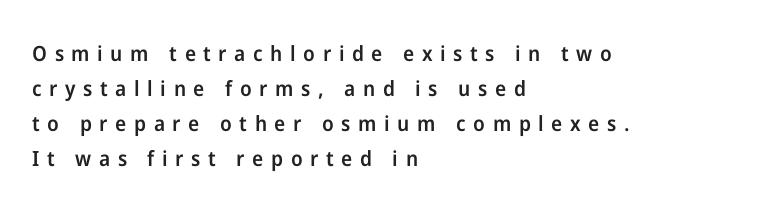
{"italic": "no", "bold": "semi", "underline": "no", "align": "left", "line_spacing": "normal", "line_spacing_ratio": 1.67, "letter_spacing": "wide", "letter_spacing_em": 0.36, "glyph_px": 21}
